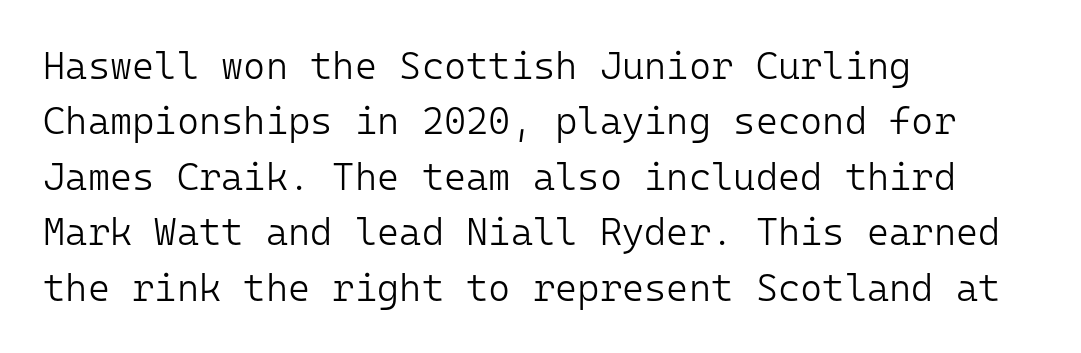
The image shows 38 px light sans-serif type, upright, monospaced; set left-aligned, normal line spacing (1.46x), normal letter spacing, not underlined; low stroke contrast and a medium x-height.
